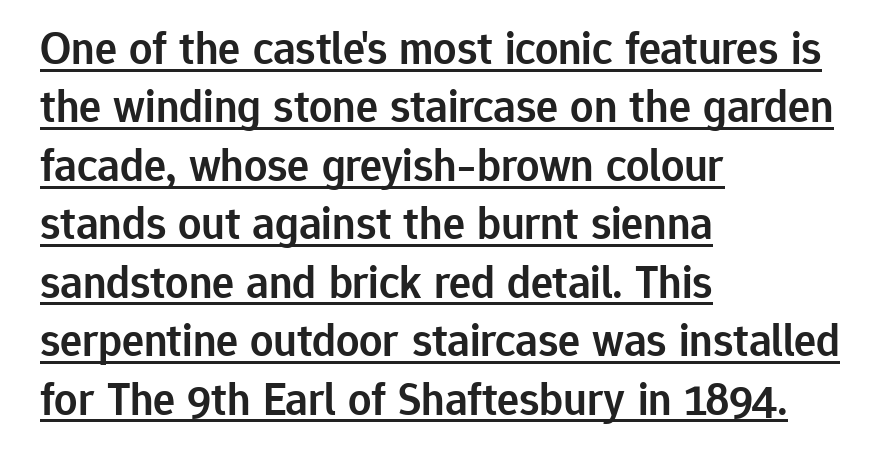
The image shows 46 px semibold sans-serif type, upright; set left-aligned, normal line spacing (1.27x), normal letter spacing, underlined; low stroke contrast and a medium x-height.
